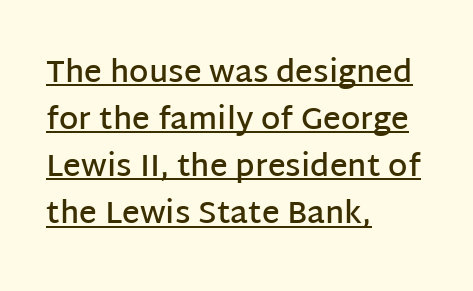
Q: Is the text bold? A: Semi-bold.
Q: Is the text italic (slanted)? A: No, it is upright.
Q: Is the typeface a serif or a sans-serif typeface? A: Sans-serif.
Q: Is the text underlined? A: Yes.
Q: How is the paragraph aligned? A: Left-aligned.
Q: Is the spacing between letters normal or unusually wide? A: Normal.
Q: Is the spacing between lines tight, normal or loose? A: Normal.
Q: Width (condensed, normal, or wide)? A: Normal.
Q: Stroke contrast? A: Low.
Q: x-height? A: Large.
Q: Monospaced? A: No.
